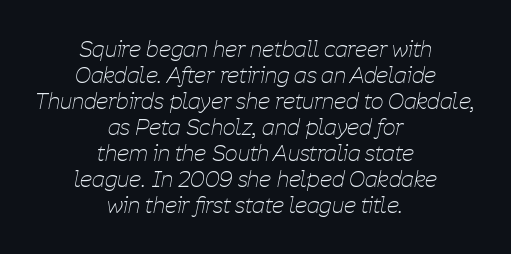
The image shows 22 px text type, italic (leaning right); set centered, line spacing 1.18x, normal letter spacing, not underlined.
